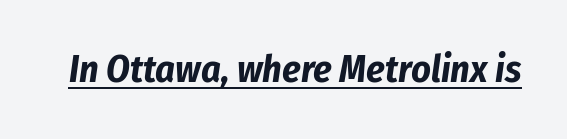
Q: Is the text bold? A: Yes.
Q: Is the text italic (slanted)? A: Yes, it leans right by about 8 degrees.
Q: Is the text underlined? A: Yes.
Q: Is the spacing between letters normal or unusually wide? A: Normal.
Q: Width (condensed, normal, or wide)? A: Condensed.
Q: Stroke contrast? A: Low.
Q: x-height? A: Medium.
Q: Monospaced? A: No.
